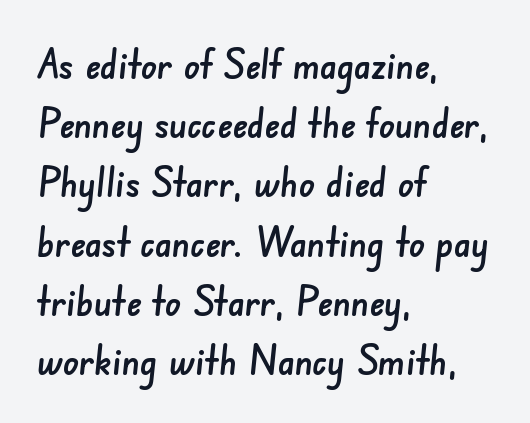
Q: Is the typeface a serif or a sans-serif typeface? A: Sans-serif.
Q: Is the text underlined? A: No.
Q: How is the paragraph aligned? A: Left-aligned.
Q: Is the spacing between letters normal or unusually wide? A: Normal.
Q: Is the spacing between lines tight, normal or loose? A: Normal.
Q: Width (condensed, normal, or wide)? A: Normal.
Q: Stroke contrast? A: Low.
Q: x-height? A: Small.
Q: Monospaced? A: No.
